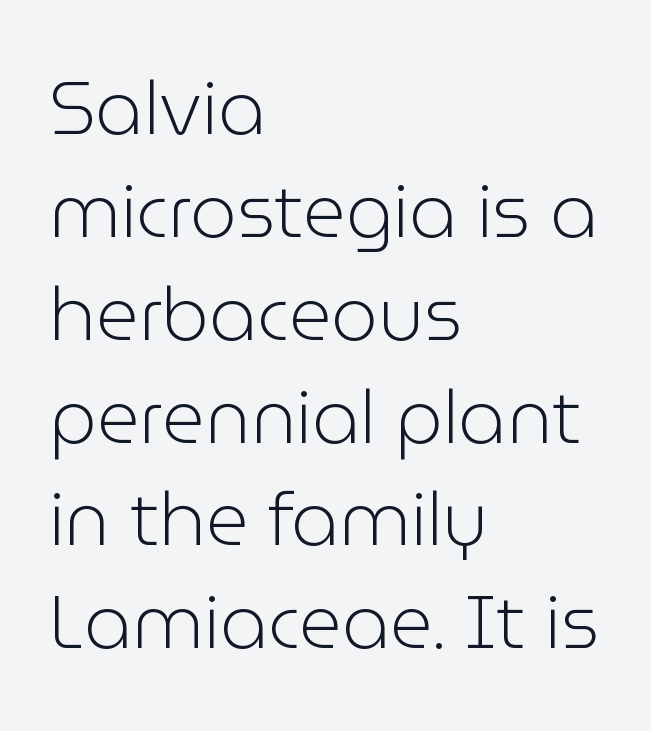
The image shows 74 px light sans-serif type, upright; set left-aligned, normal line spacing (1.39x), normal letter spacing, not underlined; low stroke contrast and a medium x-height.
